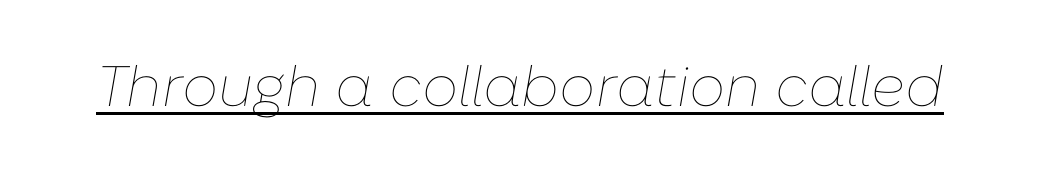
{"italic": "yes", "lean": "right", "slant_degrees": 10, "bold": "no", "weight": "thin", "width": "normal", "stroke_contrast": "low", "x_height": "medium", "monospaced": "no", "underline": "yes", "letter_spacing": "normal", "letter_spacing_em": 0.0, "glyph_px": 57}
